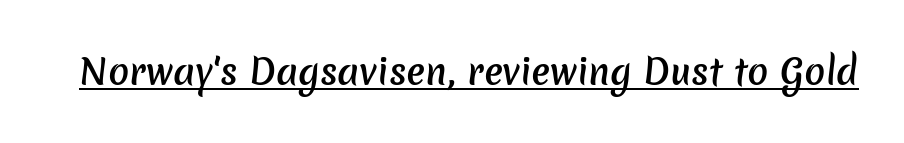
The characters look somewhat weighty, a semibold short of true bold. Note the varied advance widths — an 'i' is clearly narrower than an 'm'. This is underlined copy, the kind a proofreader might mark for attention. Default kerning and tracking; the words read as compact shapes.
